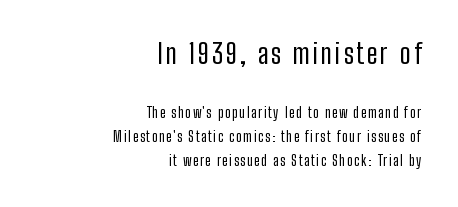
The image shows 27 px text type, upright; set right-aligned, normal line spacing (1.7x), not underlined; the first (top) block is 1.93x larger.
